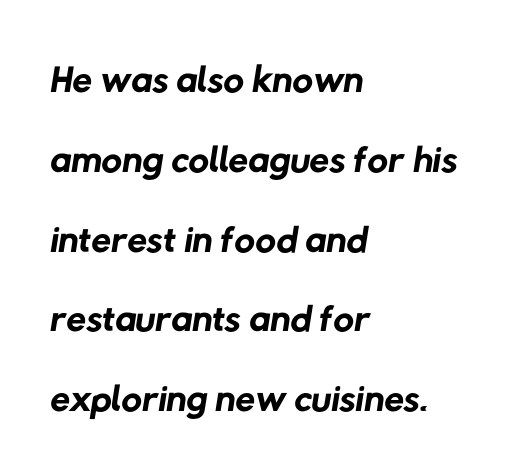
The image shows 57 px regular-weight sans-serif type; set left-aligned, normal line spacing (1.4x), normal letter spacing, not underlined; low stroke contrast and a medium x-height.
